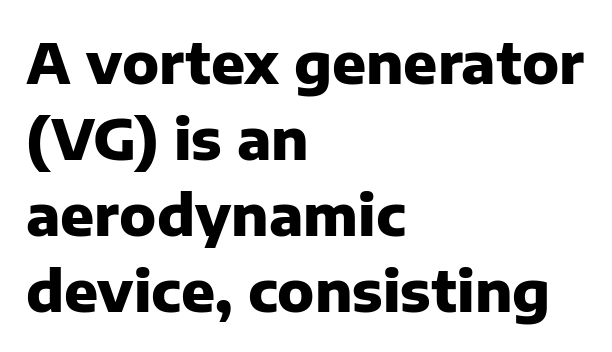
The image shows 56 px heavy sans-serif type, upright; set left-aligned, normal line spacing (1.36x), normal letter spacing, not underlined; low stroke contrast and a medium x-height.
